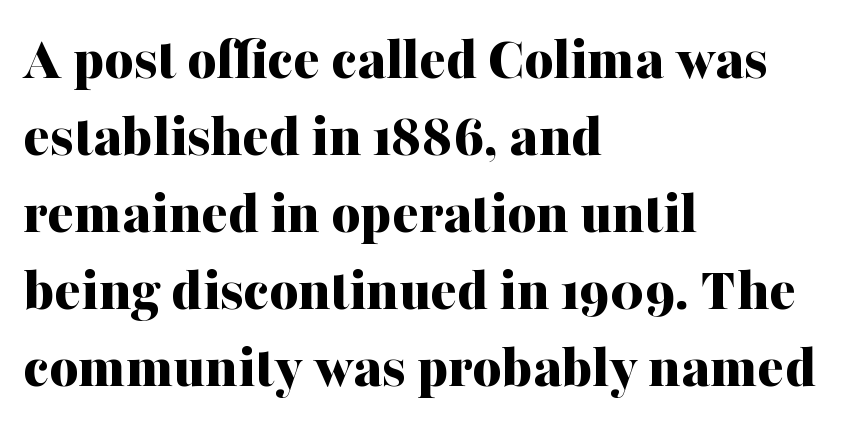
{"serif": "yes", "italic": "no", "bold": "yes", "weight": "bold", "width": "normal", "stroke_contrast": "medium", "x_height": "medium", "monospaced": "no", "underline": "no", "align": "left", "line_spacing_ratio": 1.24, "letter_spacing": "normal", "letter_spacing_em": 0.0, "glyph_px": 62}
